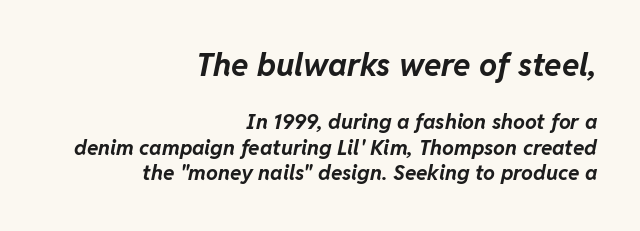
{"italic": "yes", "lean": "right", "slant_degrees": 11, "bold": "yes", "weight": "bold", "width": "normal", "stroke_contrast": "low", "x_height": "medium", "monospaced": "no", "underline": "no", "align": "right", "line_spacing_ratio": 1.21, "letter_spacing": "normal", "letter_spacing_em": 0.0, "larger_block": "first", "size_ratio": 1.52, "glyph_px": 32}
